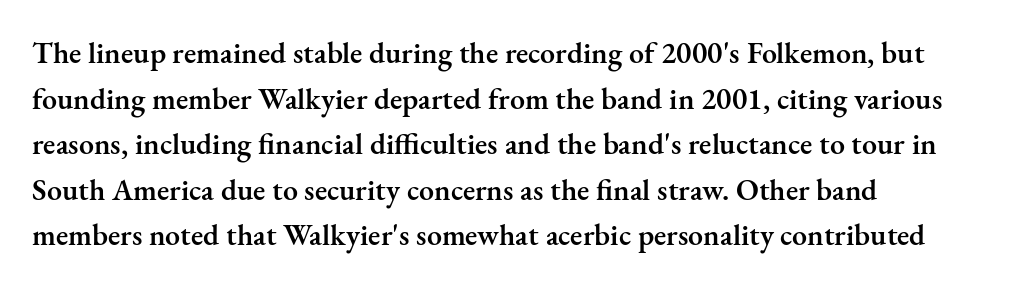
Descender tails drop into unmarked territory. When letters stand straight like this, we call the style roman or upright. The designer left line spacing at the default. The text was rendered using a seriffed face with decorative stroke endings. Semibold letterforms, between regular and bold. The compositor pushed each line to the left boundary.
